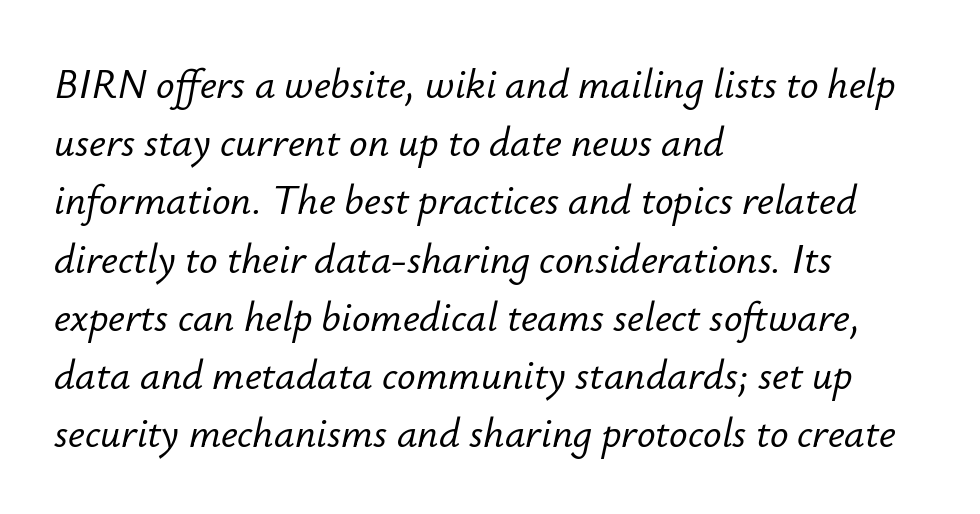
{"italic": "yes", "lean": "right", "slant_degrees": 12, "width": "normal", "stroke_contrast": "low", "x_height": "small", "monospaced": "no", "underline": "no", "align": "left", "line_spacing": "normal", "line_spacing_ratio": 1.42, "letter_spacing": "normal", "letter_spacing_em": 0.0, "glyph_px": 41}
